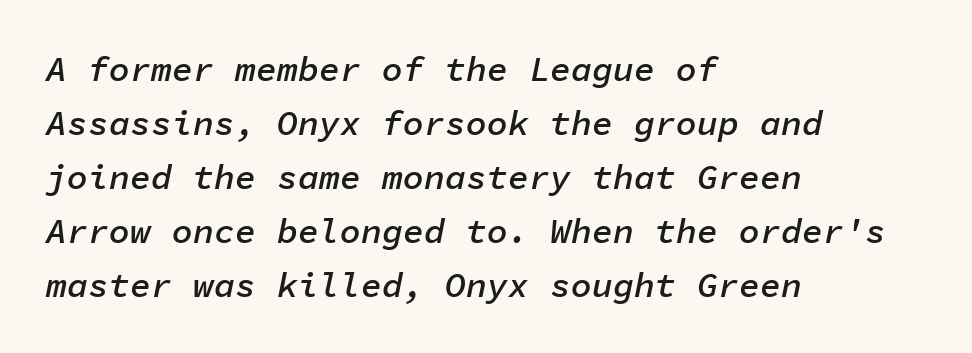
Is the block centered? No — it sits flush against the left margin. Notice the strokes are somewhat thickened but not fully heavy: this is a semibold. A typesetter would call this monospace, since all characters share one set width. Here the glyphs are tracked normally, forming tight word shapes.
